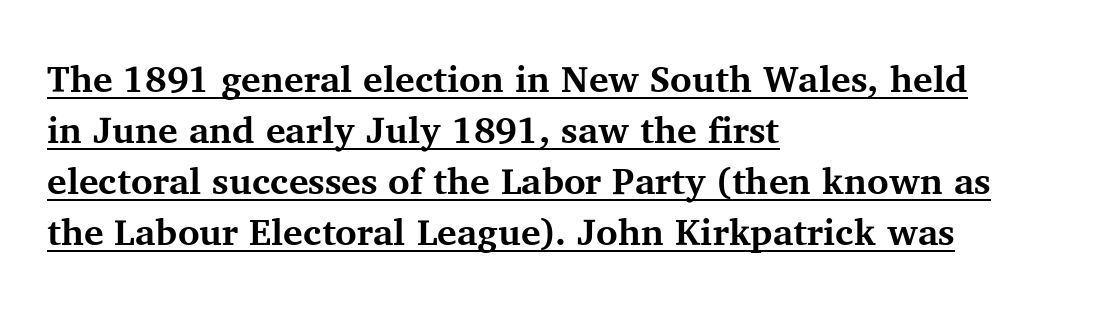
{"serif": "yes", "italic": "no", "bold": "yes", "weight": "bold", "width": "normal", "stroke_contrast": "medium", "x_height": "medium", "monospaced": "no", "underline": "yes", "align": "left", "line_spacing": "normal", "line_spacing_ratio": 1.38, "letter_spacing": "normal", "letter_spacing_em": 0.0, "glyph_px": 37}
